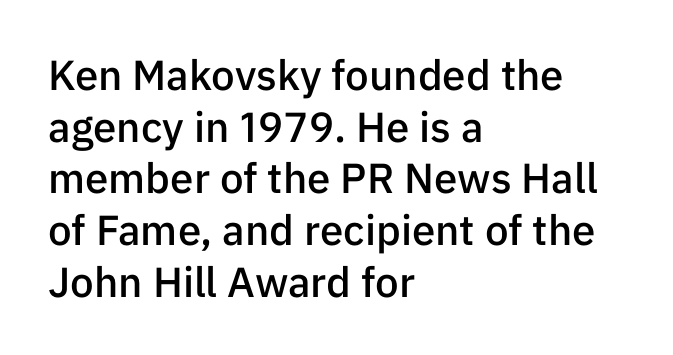
Letters rest on an invisible, unmarked baseline. Upright lettering throughout. Each letter keeps its own natural width here, so spacing adapts to shape. Classification — sans serif.
